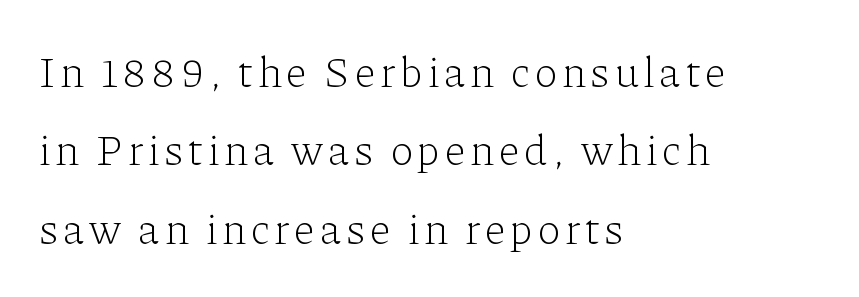
The image shows 43 px light serif type, upright; set left-aligned, line spacing 1.82x, not underlined; low stroke contrast and a medium x-height.
